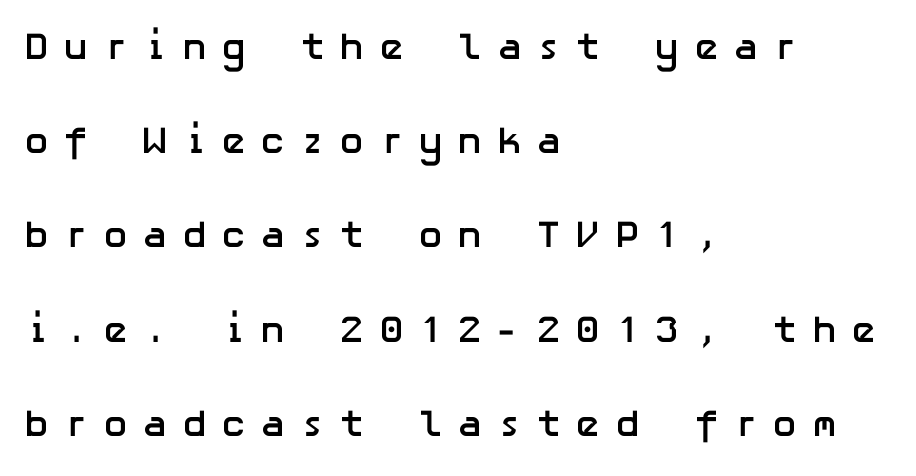
{"serif": "no", "italic": "no", "bold": "yes", "weight": "semibold", "width": "normal", "stroke_contrast": "low", "x_height": "medium", "underline": "no", "align": "left", "line_spacing": "loose", "line_spacing_ratio": 2.48, "letter_spacing": "wide", "letter_spacing_em": 0.37, "glyph_px": 38}
